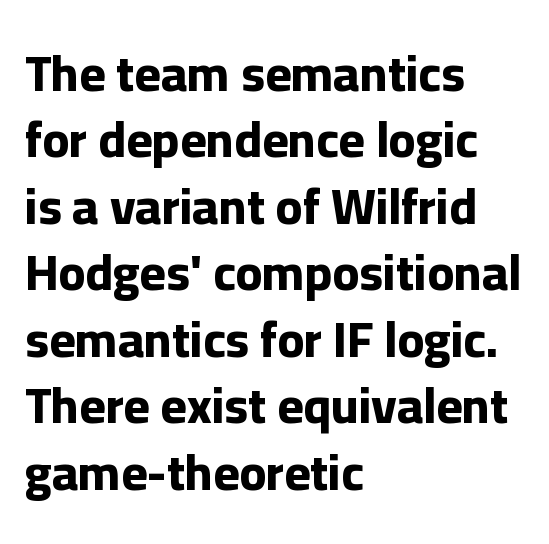
In terms of letterform style, serifs are entirely absent. The area under the type is left untouched. Rendered with straight, roman letterforms. Spacing verdict: proportional, widths tailored to each character. All the whitespace from short lines collects on the right. Nobody touched the tracking dial on this one.
